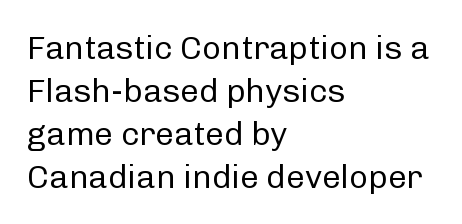
{"serif": "no", "italic": "no", "bold": "no", "weight": "regular", "width": "normal", "stroke_contrast": "low", "x_height": "medium", "monospaced": "no", "underline": "no", "align": "left", "line_spacing": "normal", "line_spacing_ratio": 1.3, "letter_spacing": "normal", "letter_spacing_em": 0.0, "glyph_px": 33}
